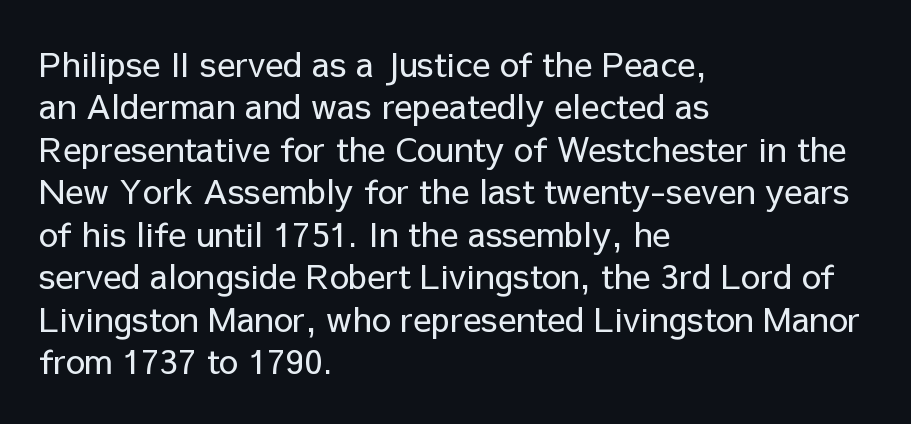
Q: Is the text bold? A: No.
Q: Is the text italic (slanted)? A: No, it is upright.
Q: Is the typeface a serif or a sans-serif typeface? A: Sans-serif.
Q: Is the text underlined? A: No.
Q: How is the paragraph aligned? A: Left-aligned.
Q: Is the spacing between letters normal or unusually wide? A: Normal.
Q: Is the spacing between lines tight, normal or loose? A: Normal.
Q: Width (condensed, normal, or wide)? A: Normal.
Q: Stroke contrast? A: Low.
Q: x-height? A: Medium.
Q: Monospaced? A: No.
